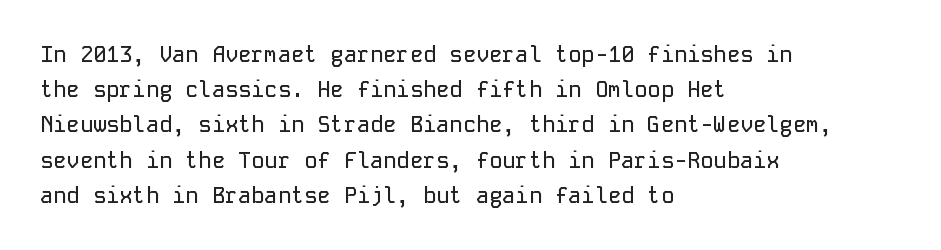
Q: Is the text italic (slanted)? A: No, it is upright.
Q: Is the text underlined? A: No.
Q: How is the paragraph aligned? A: Left-aligned.
Q: Is the spacing between letters normal or unusually wide? A: Normal.
Q: Is the spacing between lines tight, normal or loose? A: Normal.
